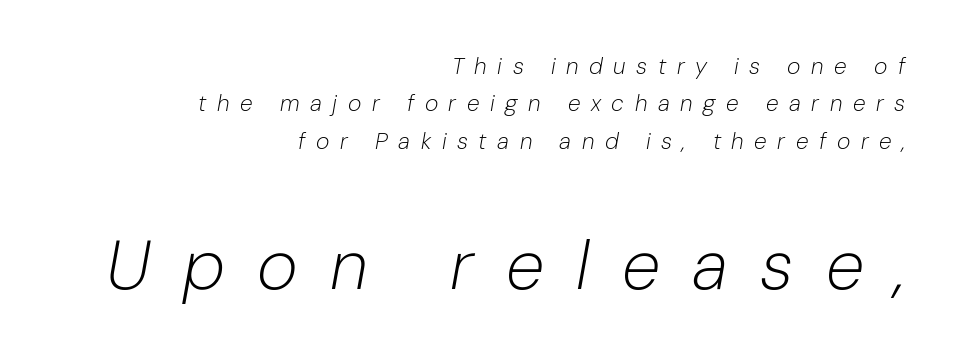
{"italic": "yes", "lean": "right", "slant_degrees": 10, "bold": "no", "weight": "light", "width": "normal", "stroke_contrast": "low", "x_height": "medium", "monospaced": "no", "underline": "no", "align": "right", "line_spacing": "normal", "line_spacing_ratio": 1.62, "letter_spacing": "wide", "letter_spacing_em": 0.46, "larger_block": "second", "size_ratio": 3.04, "glyph_px": 70}
